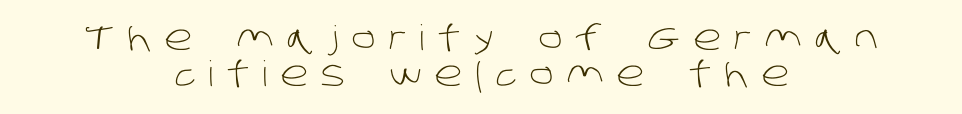
The image shows 35 px light sans-serif type; set centered, tight line spacing (1.04x), unusually wide letter spacing (+0.37 em), not underlined; low stroke contrast and a large x-height.
